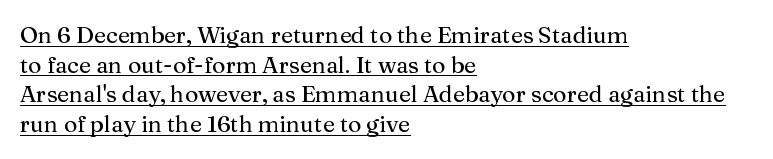
The image shows 23 px text type, upright; set left-aligned, normal line spacing (1.29x), normal letter spacing, underlined.
